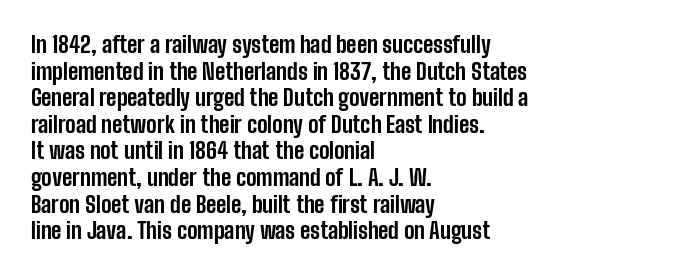
Which margin do the lines hug? The left one — the right edge is uneven. Weight check: bold — yes, fully. Tracking here is standard; glyphs follow each other at the usual distance. Unlike italic type, these characters show no tilt at all. Just letters on the line, the space beneath them empty.
